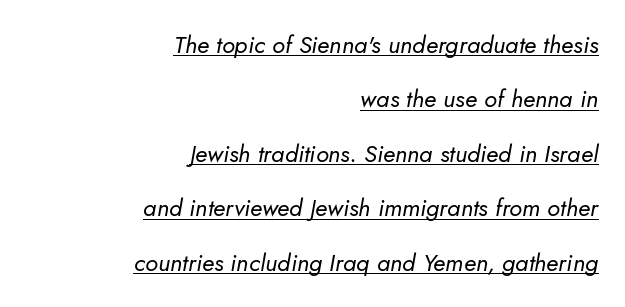
One-word summary of the alignment: right. Would a proofreader flag this as italicized? Yes. Looks like someone drew a line under every word here. The block of text is sparse from top to bottom, with ample space between rows. The weight tops out at a normal text grade.
